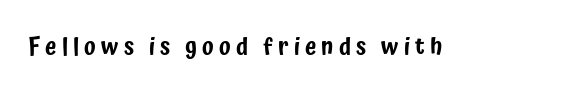
Q: Is the text italic (slanted)? A: No, it is upright.
Q: Is the text underlined? A: No.
Q: Is the spacing between letters normal or unusually wide? A: Unusually wide.
